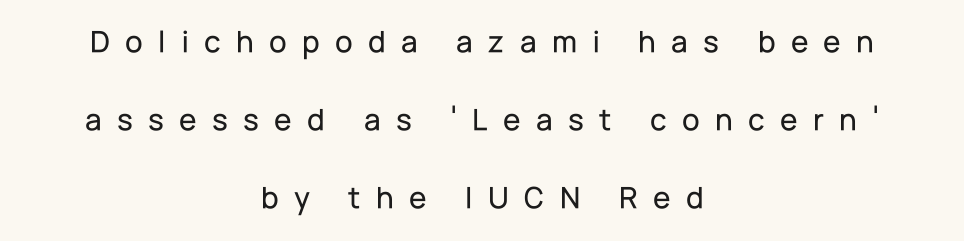
Posture: straight, roman, zero tilt. This is sans-serif lettering, the kind often seen on screens and signage. The rag falls on both sides of this text block equally. Anything drawn beneath the words? Only blank space. The letters advance in unequal steps, a hallmark of proportional type.
